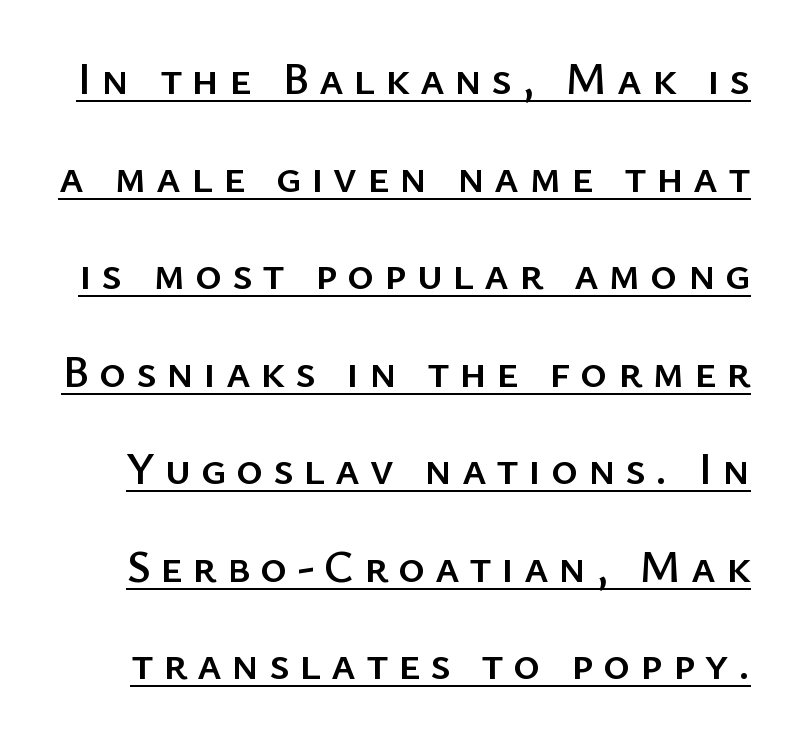
{"serif": "no", "italic": "no", "width": "normal", "stroke_contrast": "low", "x_height": "medium", "monospaced": "no", "underline": "yes", "line_spacing": "loose", "line_spacing_ratio": 2.12, "letter_spacing": "wide", "letter_spacing_em": 0.21, "glyph_px": 46}
